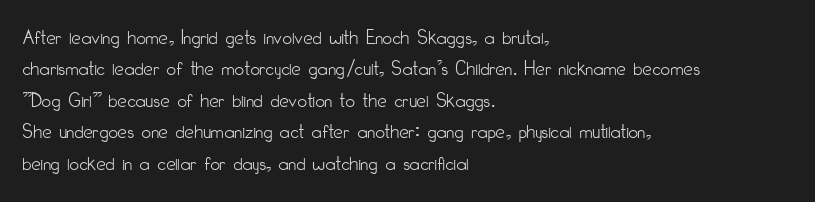
Q: Is the text bold? A: No.
Q: Is the text italic (slanted)? A: No, it is upright.
Q: Is the text underlined? A: No.
Q: How is the paragraph aligned? A: Left-aligned.
Q: Is the spacing between letters normal or unusually wide? A: Normal.
Q: Is the spacing between lines tight, normal or loose? A: Normal.
